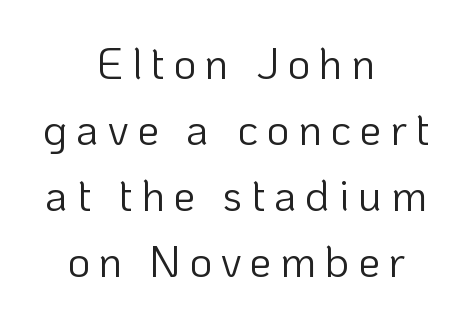
You can tell it's not italic because the verticals are truly vertical. Check where the strokes stop: nothing finishes them off — pure sans. Is this a fixed-width face? No — the glyphs have proportional, varying widths. The weight would be labelled regular, book, light, or lighter still. Clear beneath every line of the passage. The space between consecutive lines is moderate.
